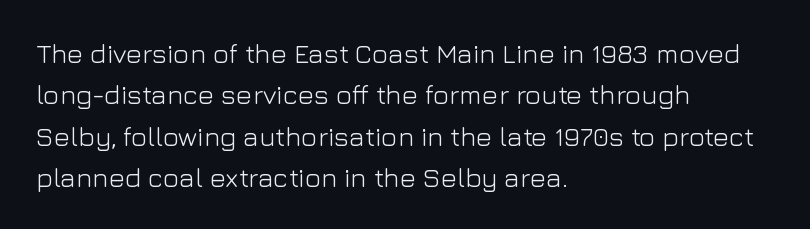
In terms of leading, this rendering sits right in the middle. The lettering stays uniformly vertical, giving the passage a roman look. Decoration check: the copy has no underline. The passage shown is not bold in any degree. How are the letters spaced? Ordinarily, with no added tracking.
